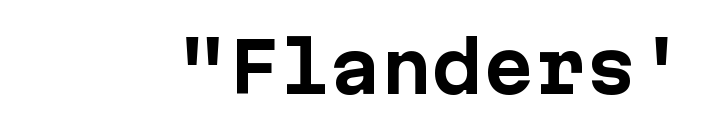
Q: Is the text bold? A: Yes.
Q: Is the text italic (slanted)? A: No, it is upright.
Q: Is the typeface a serif or a sans-serif typeface? A: Sans-serif.
Q: Is the text underlined? A: No.
Q: Is the spacing between letters normal or unusually wide? A: Normal.
Q: Width (condensed, normal, or wide)? A: Normal.
Q: Stroke contrast? A: Low.
Q: x-height? A: Medium.
